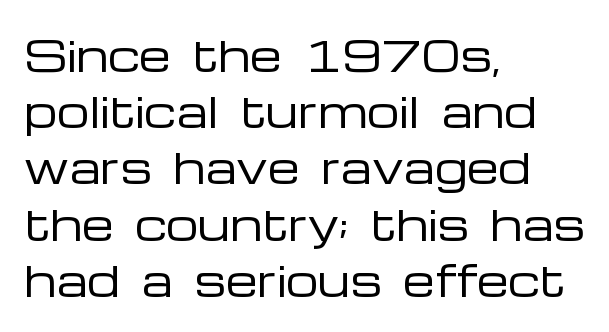
The image shows 41 px regular-weight, wide sans-serif type, upright; set left-aligned, normal line spacing (1.37x), normal letter spacing, not underlined; low stroke contrast and a medium x-height.
